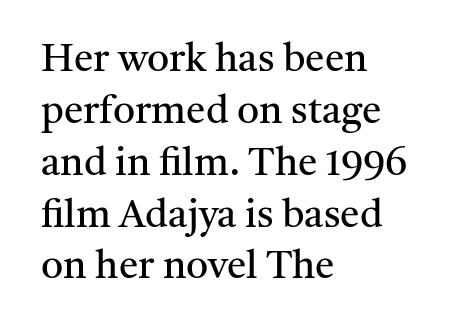
{"serif": "yes", "italic": "no", "bold": "no", "weight": "regular", "width": "normal", "stroke_contrast": "medium", "x_height": "medium", "monospaced": "no", "underline": "no", "align": "left", "line_spacing": "normal", "line_spacing_ratio": 1.33, "letter_spacing": "normal", "letter_spacing_em": 0.0, "glyph_px": 39}
